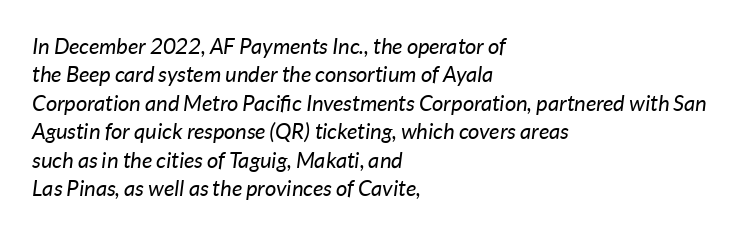
Descenders are the only things crossing below the line. Line beginnings align vertically; line endings do not. No chunkiness to these letters — they're not bold. Is the type slanted? Yes — the strokes lean at a clear angle. Words appear dense and cohesive because spacing is normal.
